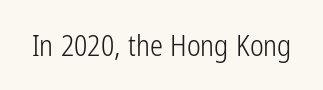
Q: Is the text bold? A: No.
Q: Is the text italic (slanted)? A: No, it is upright.
Q: Is the typeface a serif or a sans-serif typeface? A: Sans-serif.
Q: Is the text underlined? A: No.
Q: Is the spacing between letters normal or unusually wide? A: Normal.
Q: Width (condensed, normal, or wide)? A: Condensed.
Q: Stroke contrast? A: Low.
Q: x-height? A: Medium.
Q: Monospaced? A: No.
